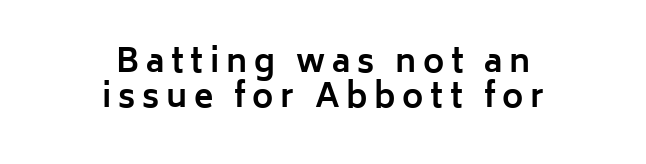
The image shows 32 px bold sans-serif type, upright; set centered, tight line spacing (1.08x), unusually wide letter spacing (+0.21 em), not underlined; low stroke contrast and a medium x-height.
